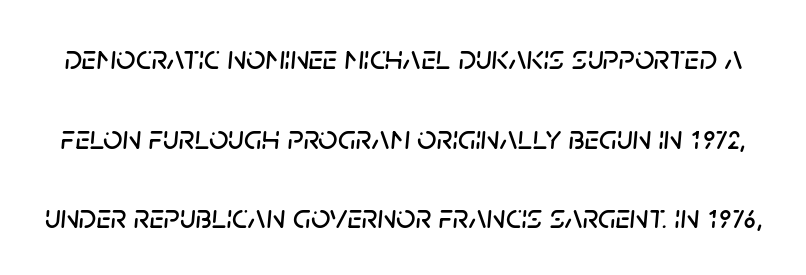
{"italic": "yes", "lean": "right", "slant_degrees": 5, "width": "normal", "stroke_contrast": "low", "x_height": "large", "monospaced": "no", "underline": "no", "line_spacing": "loose", "line_spacing_ratio": 2.34, "letter_spacing": "normal", "letter_spacing_em": 0.0, "glyph_px": 34}
